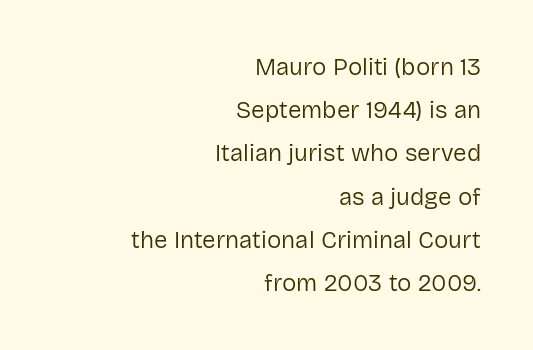
{"italic": "no", "bold": "no", "underline": "no", "align": "right", "line_spacing_ratio": 1.8, "letter_spacing": "normal", "letter_spacing_em": 0.0, "glyph_px": 24}
